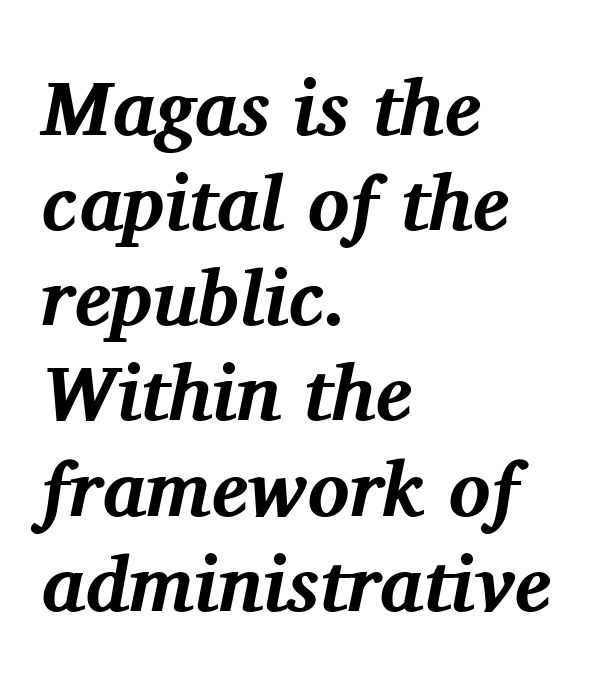
The image shows 78 px bold serif type, italic (leaning right); set left-aligned, line spacing 1.22x, normal letter spacing, not underlined; medium stroke contrast and a medium x-height.
